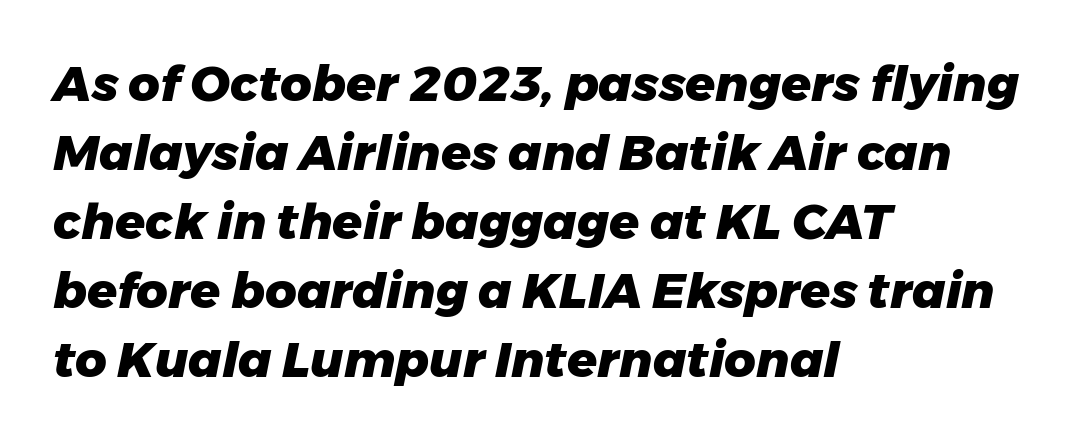
The image shows 49 px heavy type, italic (leaning right); set left-aligned, normal line spacing (1.41x), normal letter spacing, not underlined; low stroke contrast and a medium x-height.
